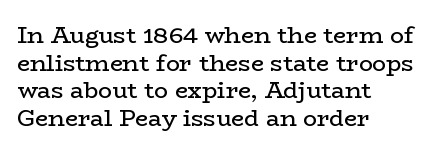
{"italic": "no", "bold": "no", "underline": "no", "align": "left", "line_spacing_ratio": 1.2, "letter_spacing": "normal", "letter_spacing_em": 0.0, "glyph_px": 23}
